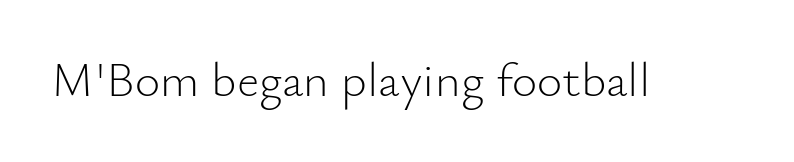
Q: Is the text bold? A: No.
Q: Is the text italic (slanted)? A: No, it is upright.
Q: Is the typeface a serif or a sans-serif typeface? A: Sans-serif.
Q: Is the text underlined? A: No.
Q: Is the spacing between letters normal or unusually wide? A: Normal.
Q: Width (condensed, normal, or wide)? A: Normal.
Q: Stroke contrast? A: Low.
Q: x-height? A: Small.
Q: Monospaced? A: No.
